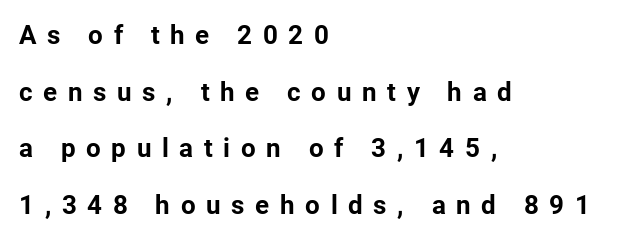
{"italic": "no", "bold": "yes", "underline": "no", "align": "left", "line_spacing": "loose", "line_spacing_ratio": 2.18, "letter_spacing": "wide", "letter_spacing_em": 0.41, "glyph_px": 26}
